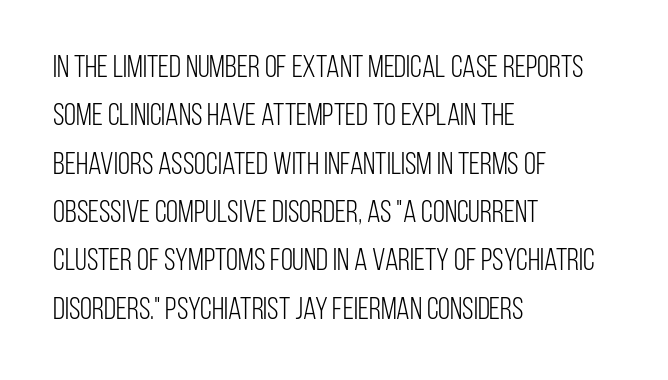
Q: Is the text bold? A: No.
Q: Is the text italic (slanted)? A: No, it is upright.
Q: Is the typeface a serif or a sans-serif typeface? A: Sans-serif.
Q: Is the text underlined? A: No.
Q: How is the paragraph aligned? A: Left-aligned.
Q: Is the spacing between letters normal or unusually wide? A: Normal.
Q: Is the spacing between lines tight, normal or loose? A: Normal.
Q: Width (condensed, normal, or wide)? A: Condensed.
Q: Stroke contrast? A: Low.
Q: x-height? A: Large.
Q: Monospaced? A: No.
